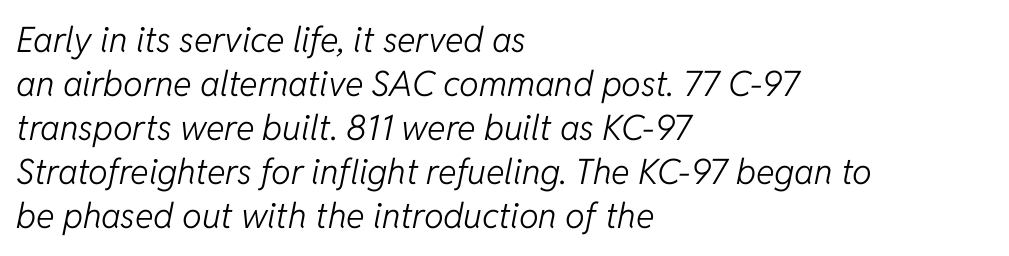
Horizontally, the lines are justified to the leading edge only. Evenly set lines give the paragraph a standard silhouette. Nobody touched the tracking dial on this one. This is not heavy type; no bold has been used. Do the characters align in a grid? No, the font is proportional. Honestly, there is no underline to notice here at all.
